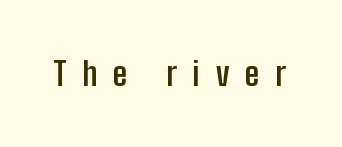
The image shows 33 px semibold, condensed sans-serif type, upright; set unusually wide letter spacing (+0.48 em), not underlined; low stroke contrast and a medium x-height.
